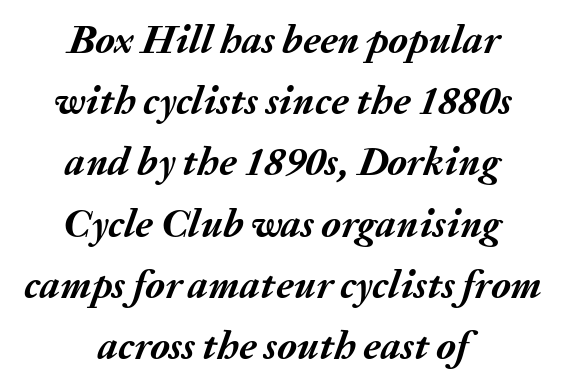
{"italic": "yes", "lean": "right", "slant_degrees": 20, "bold": "yes", "weight": "semibold", "width": "normal", "stroke_contrast": "medium", "x_height": "medium", "monospaced": "no", "underline": "no", "align": "center", "line_spacing": "normal", "line_spacing_ratio": 1.53, "letter_spacing": "normal", "letter_spacing_em": 0.0, "glyph_px": 40}
